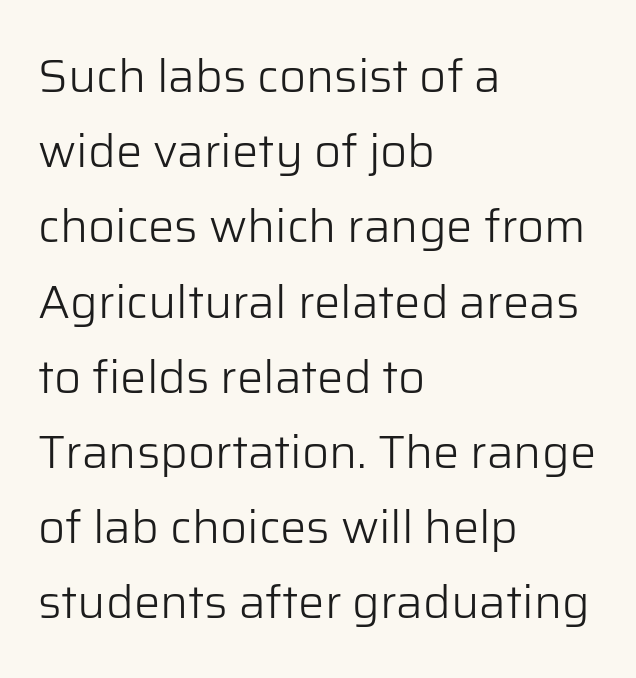
The lettering holds an erect, upright posture throughout. Each letter's strokes conclude bluntly, with no projecting serifs. Is this a heavy cut? Hardly; it is regular or lighter. Horizontal alignment here is leftward, the default for most running prose. Nothing unusual about the tracking: characters are spaced as the font intends.
